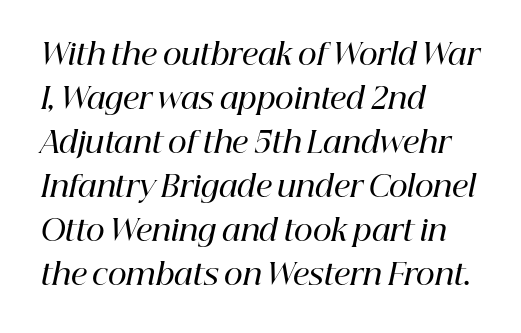
The image shows 29 px semibold serif type, italic (leaning right); set left-aligned, normal line spacing (1.52x), normal letter spacing, not underlined; high stroke contrast and a medium x-height.
